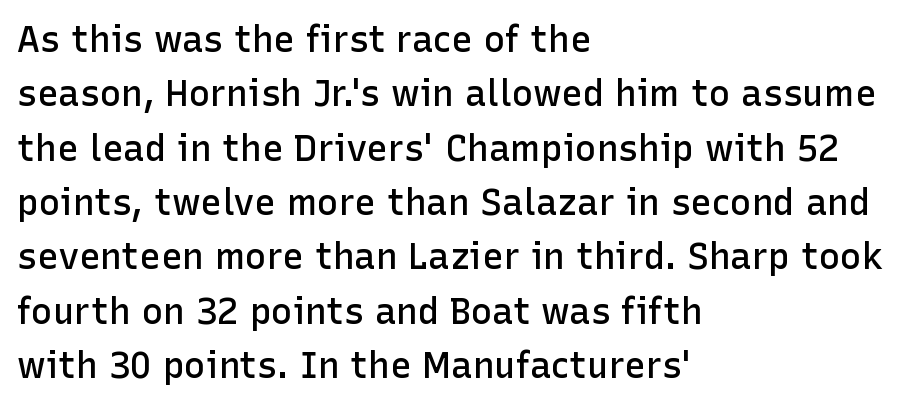
The image shows 36 px semibold sans-serif type, upright; set left-aligned, normal line spacing (1.51x), normal letter spacing, not underlined; low stroke contrast and a medium x-height.
